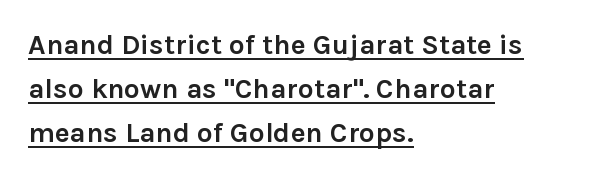
Q: Is the text bold? A: Yes.
Q: Is the text italic (slanted)? A: No, it is upright.
Q: Is the typeface a serif or a sans-serif typeface? A: Sans-serif.
Q: Is the text underlined? A: Yes.
Q: How is the paragraph aligned? A: Left-aligned.
Q: Is the spacing between letters normal or unusually wide? A: Normal.
Q: Is the spacing between lines tight, normal or loose? A: Normal.
Q: Width (condensed, normal, or wide)? A: Normal.
Q: Stroke contrast? A: Low.
Q: x-height? A: Medium.
Q: Monospaced? A: No.
